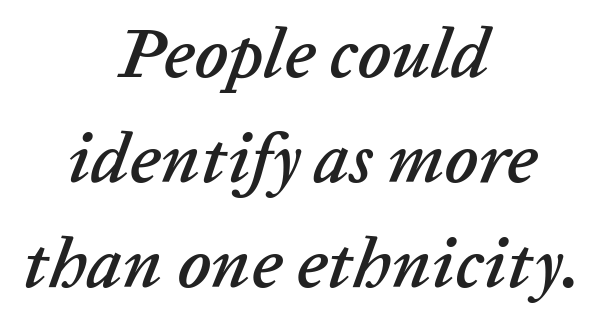
What stands out about the letter spacing? Nothing — it is the standard amount. The words here are not underlined. Both edges are ragged and mirror each other, which tells us the setting is centered. Slanted lettering throughout. Looks like regular typesetting: each glyph gets only the width it needs.
